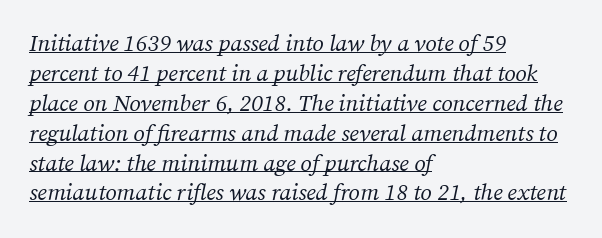
Observe the ordinary spacing: letters are neighbours, not strangers. Which margin do the lines hug? The left one — the right edge is uneven. An italicized treatment has been applied to the whole sample. The passage shown stacks its lines at a standard gap. The passage shown is not bold in any degree. Caption: lettering with a line underneath.
